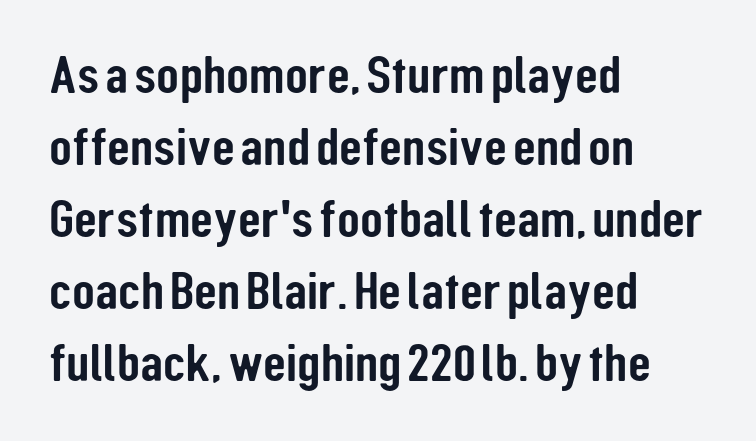
Q: Is the text italic (slanted)? A: No, it is upright.
Q: Is the typeface a serif or a sans-serif typeface? A: Sans-serif.
Q: Is the text underlined? A: No.
Q: How is the paragraph aligned? A: Left-aligned.
Q: Is the spacing between letters normal or unusually wide? A: Normal.
Q: Is the spacing between lines tight, normal or loose? A: Normal.
Q: Width (condensed, normal, or wide)? A: Condensed.
Q: Stroke contrast? A: Low.
Q: x-height? A: Medium.
Q: Monospaced? A: No.
